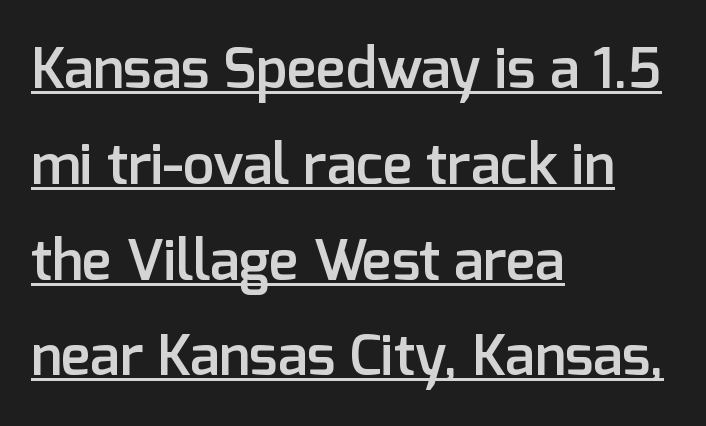
Q: Is the text bold? A: Semi-bold.
Q: Is the text italic (slanted)? A: No, it is upright.
Q: Is the typeface a serif or a sans-serif typeface? A: Sans-serif.
Q: Is the text underlined? A: Yes.
Q: How is the paragraph aligned? A: Left-aligned.
Q: Is the spacing between letters normal or unusually wide? A: Normal.
Q: Width (condensed, normal, or wide)? A: Normal.
Q: Stroke contrast? A: Low.
Q: x-height? A: Medium.
Q: Monospaced? A: No.
